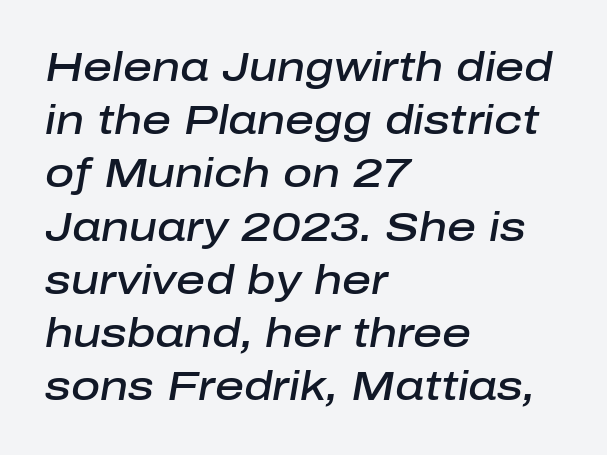
The lettering tilts uniformly, giving the passage an italic look. The lines are quadded left. Between one letter and the next there's only the usual sliver of space. The designer left line spacing at the default.
